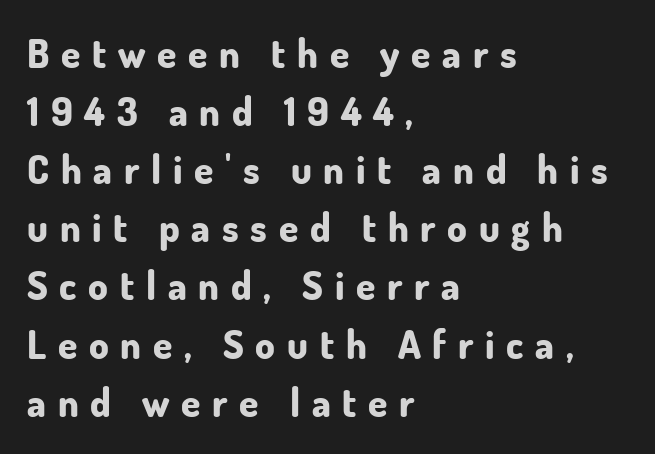
{"serif": "no", "italic": "no", "bold": "yes", "weight": "bold", "width": "normal", "stroke_contrast": "low", "x_height": "small", "monospaced": "no", "underline": "no", "align": "left", "line_spacing": "normal", "line_spacing_ratio": 1.49, "letter_spacing": "wide", "letter_spacing_em": 0.3, "glyph_px": 39}
